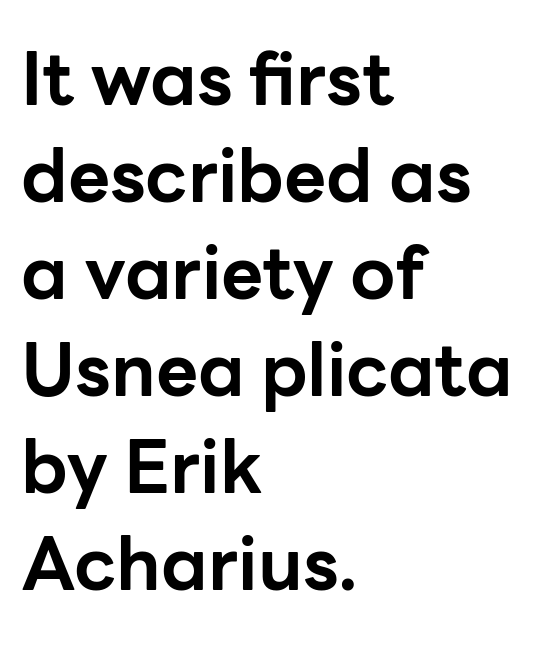
{"serif": "no", "italic": "no", "bold": "yes", "weight": "bold", "width": "normal", "stroke_contrast": "low", "x_height": "medium", "monospaced": "no", "underline": "no", "align": "left", "line_spacing": "normal", "line_spacing_ratio": 1.33, "letter_spacing": "normal", "letter_spacing_em": 0.0, "glyph_px": 73}
